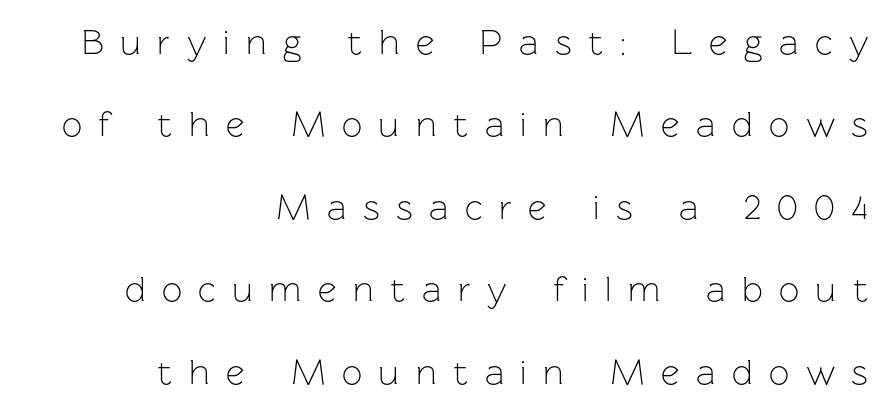
{"serif": "no", "italic": "no", "bold": "no", "weight": "light", "width": "normal", "stroke_contrast": "low", "x_height": "medium", "monospaced": "no", "underline": "no", "align": "right", "line_spacing": "loose", "line_spacing_ratio": 2.29, "letter_spacing": "wide", "letter_spacing_em": 0.46, "glyph_px": 36}
